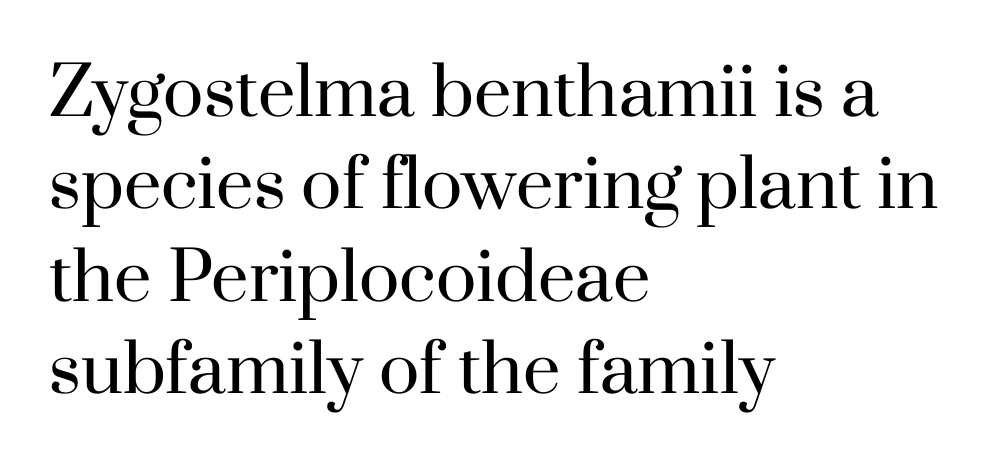
Q: Is the text bold? A: No.
Q: Is the text italic (slanted)? A: No, it is upright.
Q: Is the typeface a serif or a sans-serif typeface? A: Serif.
Q: Is the text underlined? A: No.
Q: How is the paragraph aligned? A: Left-aligned.
Q: Is the spacing between letters normal or unusually wide? A: Normal.
Q: Is the spacing between lines tight, normal or loose? A: Normal.
Q: Width (condensed, normal, or wide)? A: Normal.
Q: Stroke contrast? A: High.
Q: x-height? A: Small.
Q: Monospaced? A: No.
